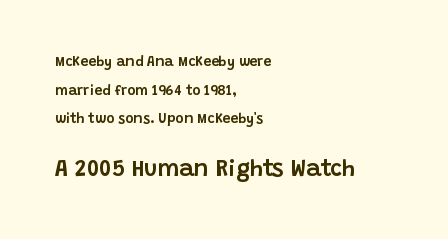
The image shows 23 px text type, upright; set left-aligned, loose line spacing (2.05x), normal letter spacing, not underlined; the second (bottom) block is 1.64x larger.
